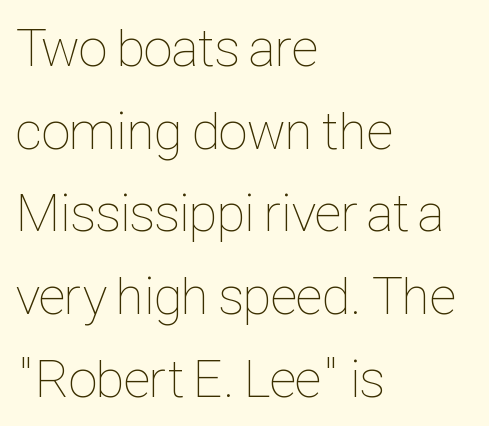
The font is comparable to plain body text, perhaps lighter. Left-aligned paragraph, ragged on the right. The rendering uses natural spacing where letterforms have individual widths. The rendering keeps characters at their native spacing. The words here are not underlined. Interline gaps are of average width in this sample.
